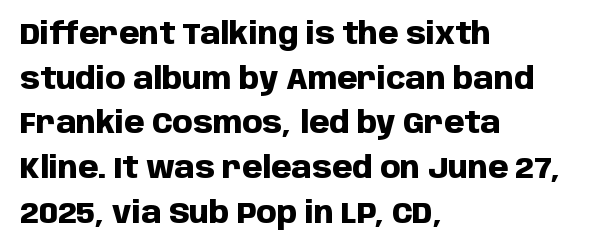
Q: Is the text bold? A: Yes.
Q: Is the text italic (slanted)? A: No, it is upright.
Q: Is the typeface a serif or a sans-serif typeface? A: Sans-serif.
Q: Is the text underlined? A: No.
Q: How is the paragraph aligned? A: Left-aligned.
Q: Is the spacing between letters normal or unusually wide? A: Normal.
Q: Is the spacing between lines tight, normal or loose? A: Normal.
Q: Width (condensed, normal, or wide)? A: Normal.
Q: Stroke contrast? A: Low.
Q: x-height? A: Large.
Q: Monospaced? A: No.
